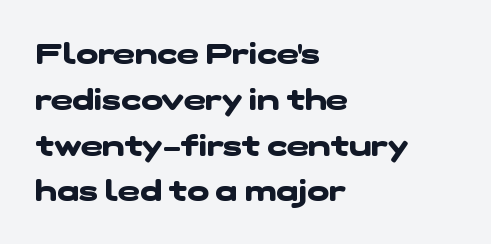
The image shows 29 px heavy, wide sans-serif type; set left-aligned, normal line spacing (1.58x), normal letter spacing, not underlined; low stroke contrast and a medium x-height.
